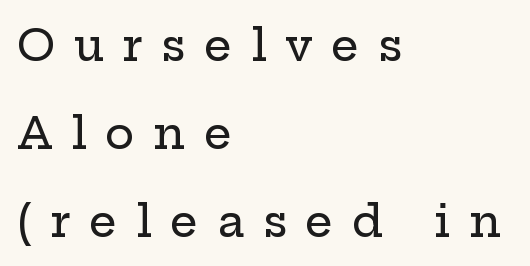
The specimen reads as upright at a glance. Varying glyph widths throughout — classic text-font behaviour. Unmarked baselines from the first word to the last. Horizontal alignment here is leftward, the default for most running prose. In terms of letterspacing, this is a distinctly airy, spread setting.
